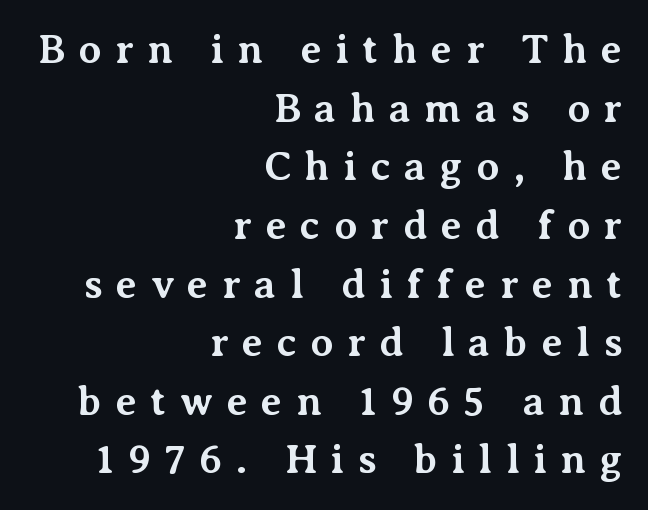
The passage shown is emphatically bold. The gaps between neighbouring characters are conspicuously large. These lines sit exactly where default settings would place them. Casual observation: everything's shoved over to the right. The words here are not underlined.
